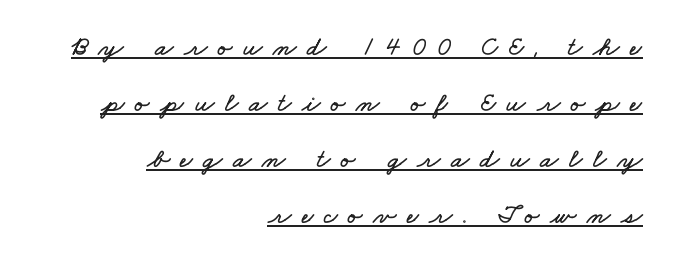
The image shows 27 px text type; set right-aligned, loose line spacing (2.08x), unusually wide letter spacing (+0.39 em), underlined.
